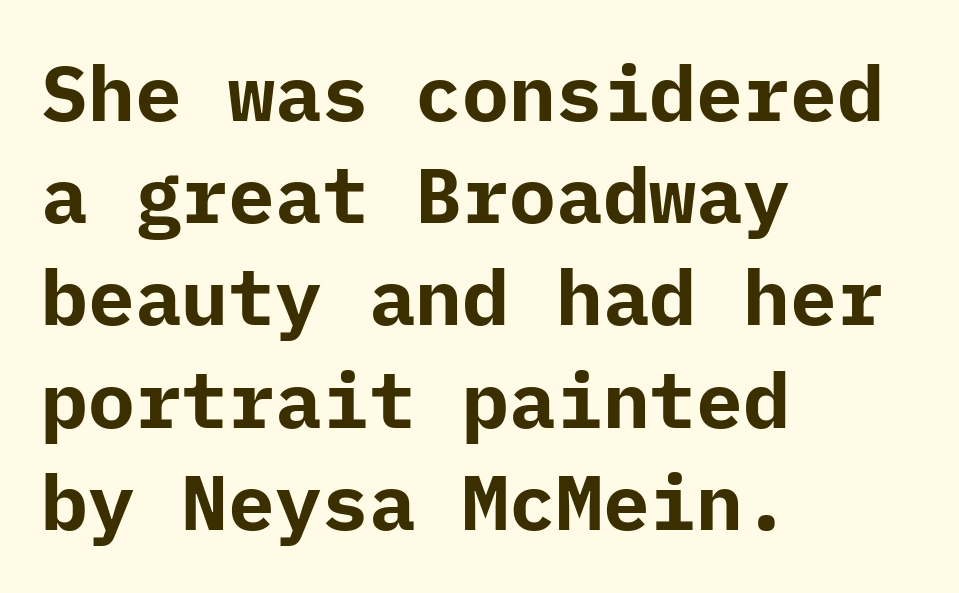
The image shows 78 px bold sans-serif type, upright; set left-aligned, normal line spacing (1.31x), normal letter spacing, not underlined; low stroke contrast and a medium x-height.
